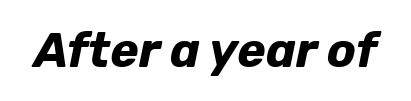
Q: Is the text bold? A: Yes.
Q: Is the text italic (slanted)? A: Yes, it leans right by about 12 degrees.
Q: Is the text underlined? A: No.
Q: Is the spacing between letters normal or unusually wide? A: Normal.
Q: Width (condensed, normal, or wide)? A: Normal.
Q: Stroke contrast? A: Low.
Q: x-height? A: Medium.
Q: Monospaced? A: No.
